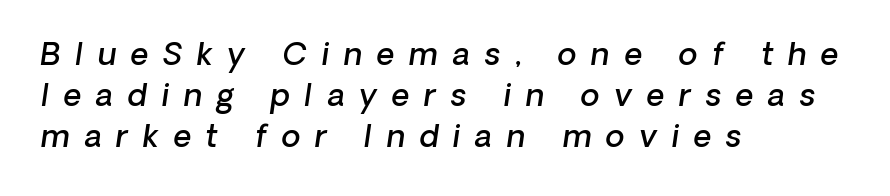
There is plenty of visible air inserted between adjacent glyphs. The face used here is proportionally spaced, like ordinary book or web type. The space between consecutive lines is moderate. Students, this is semibold: more ink than regular, less than bold. Caption: multi-line text, flush left, ragged right. Designer's note — italics engaged.
